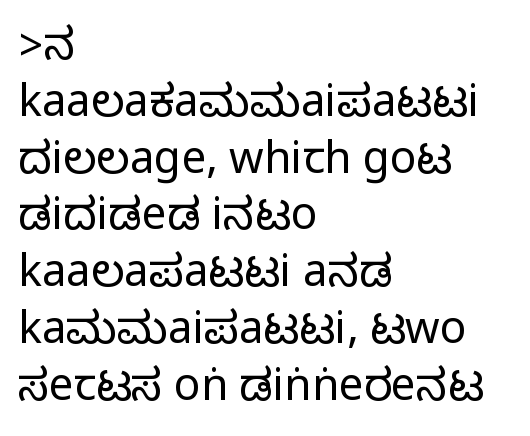
The image shows 44 px condensed sans-serif type, upright; set left-aligned, normal line spacing (1.29x), normal letter spacing, not underlined; medium stroke contrast.
